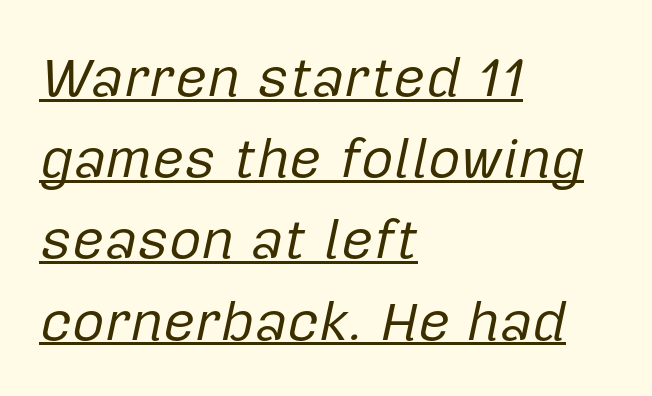
The image shows 56 px regular-weight type, italic (leaning right); set left-aligned, normal line spacing (1.45x), normal letter spacing, underlined; low stroke contrast and a medium x-height.
